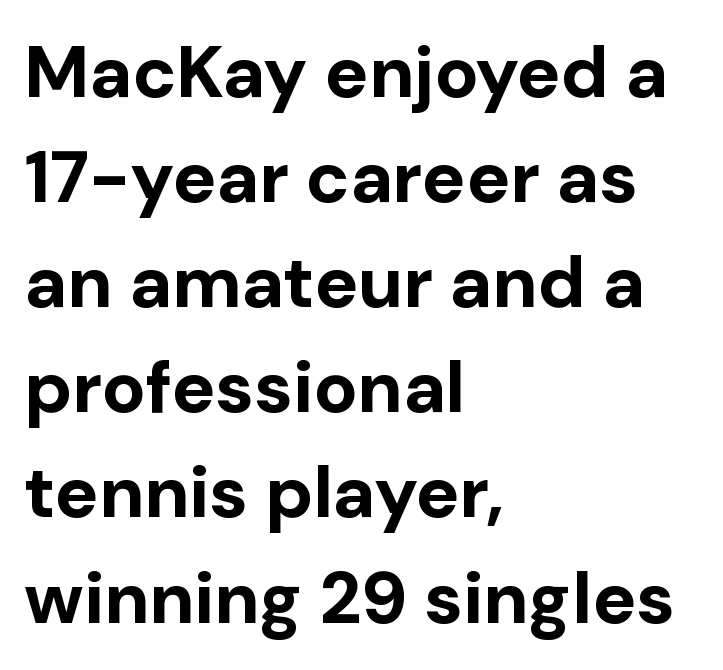
Students, observe: this is what conventionally led text looks like. In CSS terms this would be text-align: left. Stroke terminals: plain, sans-serif. The horizontal fit of the characters is conventional and even. The rendering uses natural spacing where letterforms have individual widths. The typography opts for an upright posture over an oblique one.
